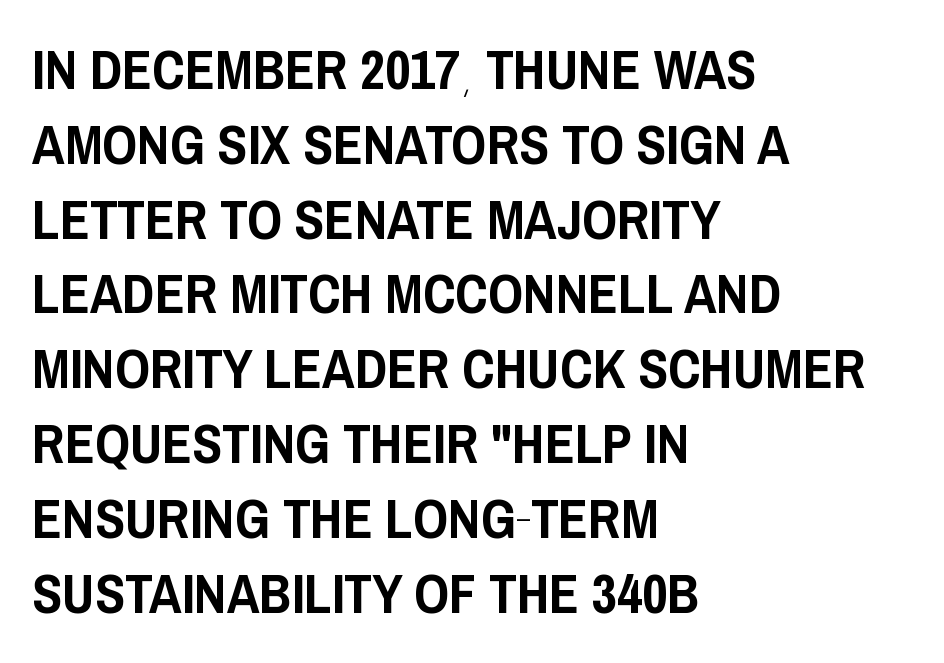
{"serif": "no", "italic": "no", "width": "condensed", "stroke_contrast": "low", "x_height": "large", "monospaced": "no", "underline": "no", "align": "left", "line_spacing": "normal", "line_spacing_ratio": 1.36, "letter_spacing": "normal", "letter_spacing_em": 0.0, "glyph_px": 55}
